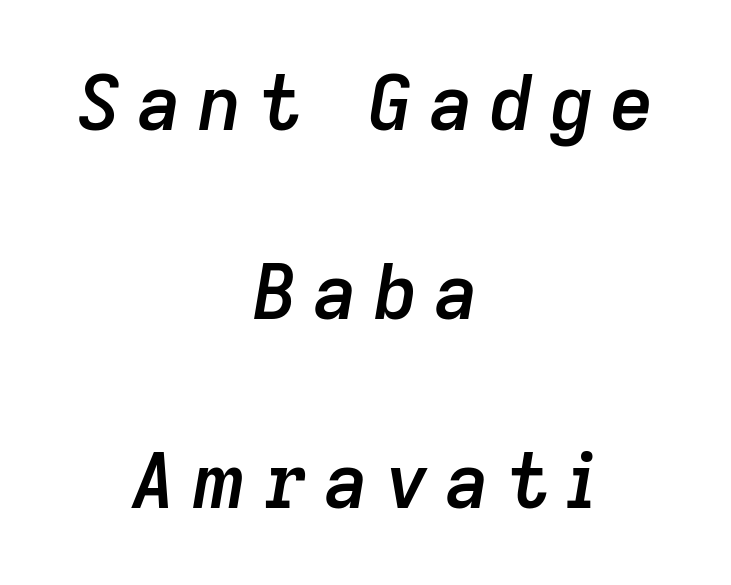
Here the glyphs are tracked loosely, breaking word shapes into spaced letters. If you measured baseline to baseline, you'd find a long distance. The face used here has a pronounced slope to its letters. Each line is balanced around a shared central axis. The letters advance in unequal steps, a hallmark of proportional type. Weight check: semibold — heavier than regular, not quite bold.
